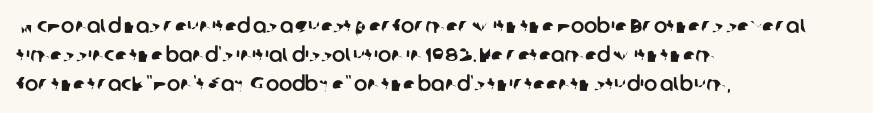
This rendering leaves character spacing at its baseline value. Each new line begins a customary step beneath the previous one. Where is the straight margin? On the left. Glance below the letters and you will spot only blank space.
